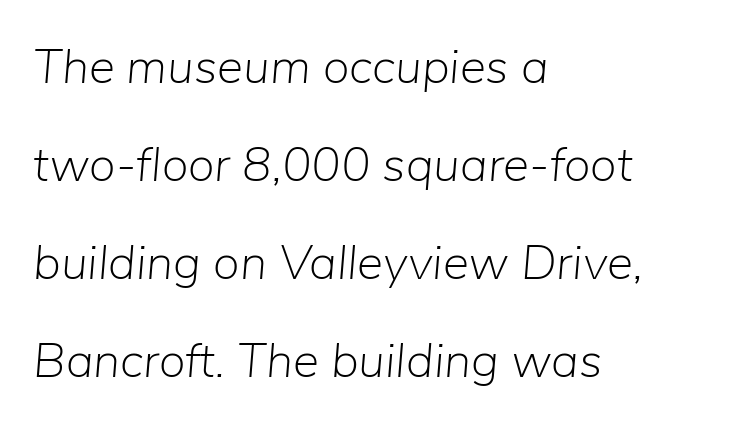
Q: Is the text bold? A: No.
Q: Is the text italic (slanted)? A: Yes, it leans right by about 5 degrees.
Q: Is the text underlined? A: No.
Q: How is the paragraph aligned? A: Left-aligned.
Q: Is the spacing between letters normal or unusually wide? A: Normal.
Q: Is the spacing between lines tight, normal or loose? A: Loose.
Q: Width (condensed, normal, or wide)? A: Normal.
Q: Stroke contrast? A: Low.
Q: x-height? A: Medium.
Q: Monospaced? A: No.
